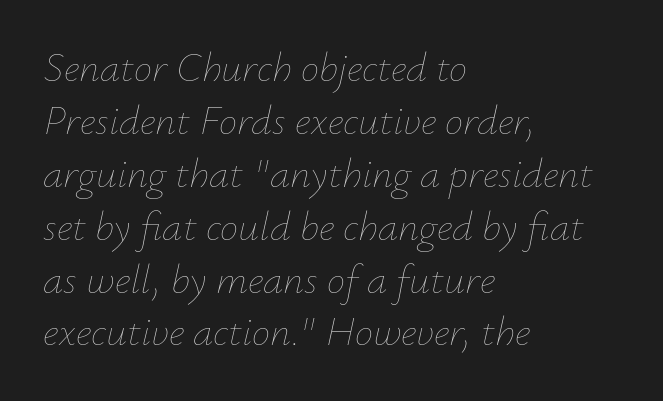
{"italic": "yes", "lean": "right", "slant_degrees": 12, "bold": "no", "weight": "thin", "width": "normal", "stroke_contrast": "low", "x_height": "small", "monospaced": "no", "underline": "no", "align": "left", "line_spacing": "normal", "line_spacing_ratio": 1.29, "letter_spacing": "normal", "letter_spacing_em": 0.0, "glyph_px": 41}
